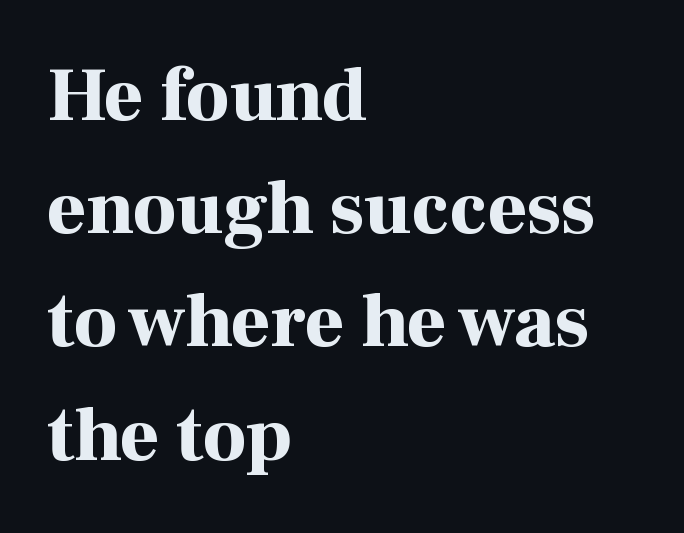
{"serif": "yes", "italic": "no", "bold": "yes", "weight": "bold", "width": "normal", "stroke_contrast": "high", "x_height": "medium", "monospaced": "no", "underline": "no", "align": "left", "line_spacing": "normal", "line_spacing_ratio": 1.49, "letter_spacing": "normal", "letter_spacing_em": 0.0, "glyph_px": 76}
